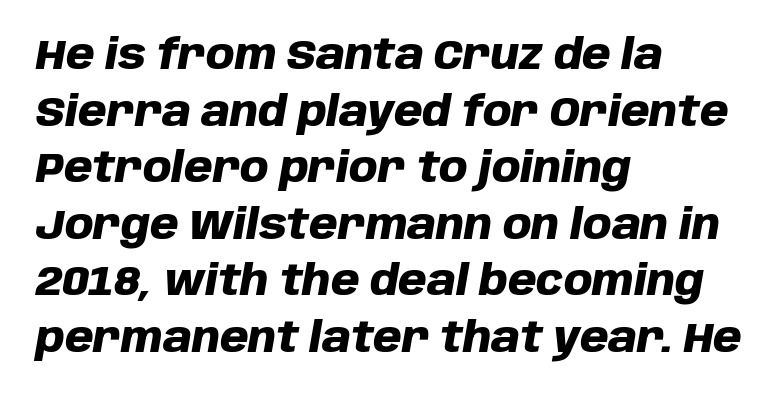
The image shows 41 px heavy type, italic (leaning right); set left-aligned, normal line spacing (1.38x), normal letter spacing, not underlined; low stroke contrast and a large x-height.
